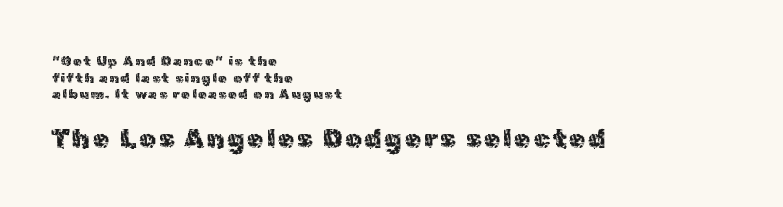
Letters have the restrained weight of plain body copy at most. The specimen omits any rule beneath the text block's lines. Ascenders rise straight up at ninety degrees. Visually, the bottom section dominates because its glyphs are scaled up. In CSS terms this would be text-align: left.
